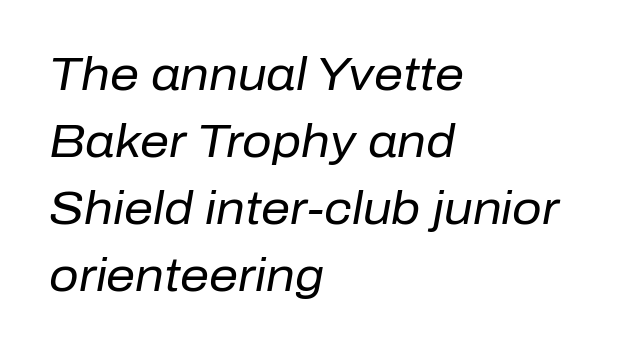
No extra ink here — the face is not bold. Italic? Definitely — the glyphs are oblique. Does the copy run flush right? No — it runs flush left. A bare baseline throughout the passage. Proportional: the letters do not fall into vertical columns.
